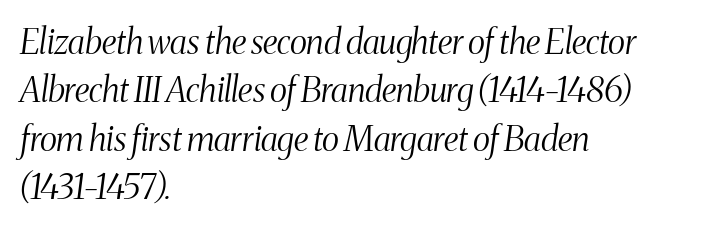
{"serif": "yes", "italic": "yes", "lean": "right", "slant_degrees": 8, "bold": "no", "weight": "light", "width": "condensed", "stroke_contrast": "medium", "x_height": "medium", "monospaced": "no", "underline": "no", "align": "left", "line_spacing": "normal", "line_spacing_ratio": 1.42, "letter_spacing": "normal", "letter_spacing_em": 0.0, "glyph_px": 34}
